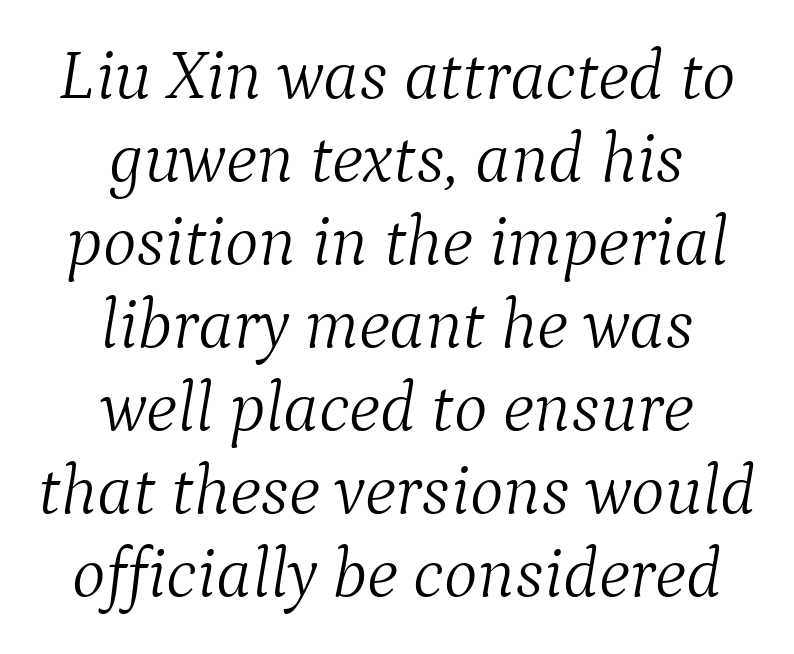
Q: Is the text bold? A: No.
Q: Is the text italic (slanted)? A: Yes, it leans right by about 9 degrees.
Q: Is the typeface a serif or a sans-serif typeface? A: Serif.
Q: Is the text underlined? A: No.
Q: How is the paragraph aligned? A: Centered.
Q: Is the spacing between letters normal or unusually wide? A: Normal.
Q: Width (condensed, normal, or wide)? A: Normal.
Q: Stroke contrast? A: Medium.
Q: x-height? A: Medium.
Q: Monospaced? A: No.
